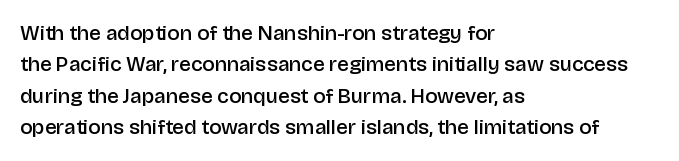
The image shows 21 px text type, upright; set left-aligned, normal line spacing (1.5x), normal letter spacing, not underlined.
